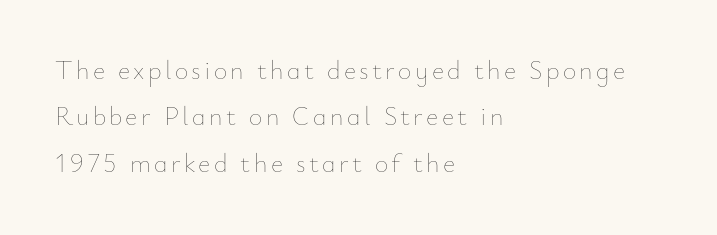
The letterforms sit at book weight or below. A clean baseline with only descenders dipping below it. A roman cut, with each character standing at attention. This sample is left-justified, so line endings fall wherever the words run out.
